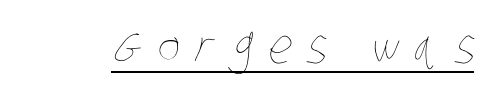
Q: Is the text bold? A: No.
Q: Is the text underlined? A: Yes.
Q: Is the spacing between letters normal or unusually wide? A: Unusually wide.
Q: Width (condensed, normal, or wide)? A: Condensed.
Q: Stroke contrast? A: Low.
Q: x-height? A: Large.
Q: Monospaced? A: No.
